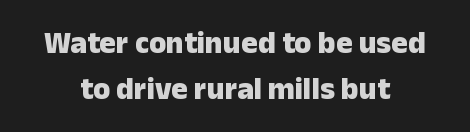
Character widths vary here, with narrow letters taking less room than wide ones. Reading down the block, each line starts at a different indent, mirrored at its end. A roman cut, with each character standing at attention. Nope, no serifs anywhere on these letters.
